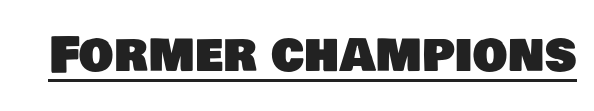
Q: Is the typeface a serif or a sans-serif typeface? A: Sans-serif.
Q: Is the text underlined? A: Yes.
Q: Is the spacing between letters normal or unusually wide? A: Normal.
Q: Width (condensed, normal, or wide)? A: Normal.
Q: Stroke contrast? A: Low.
Q: x-height? A: Large.
Q: Monospaced? A: No.
